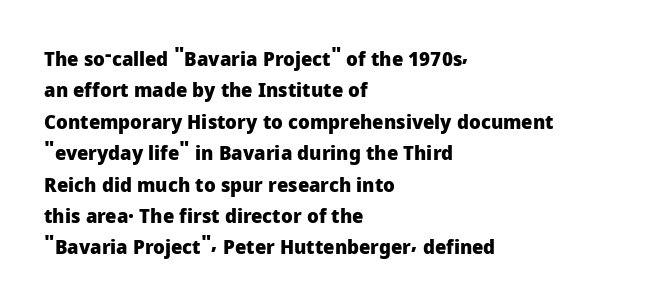
Q: Is the text bold? A: Yes.
Q: Is the text italic (slanted)? A: No, it is upright.
Q: Is the text underlined? A: No.
Q: How is the paragraph aligned? A: Left-aligned.
Q: Is the spacing between letters normal or unusually wide? A: Normal.
Q: Is the spacing between lines tight, normal or loose? A: Normal.
